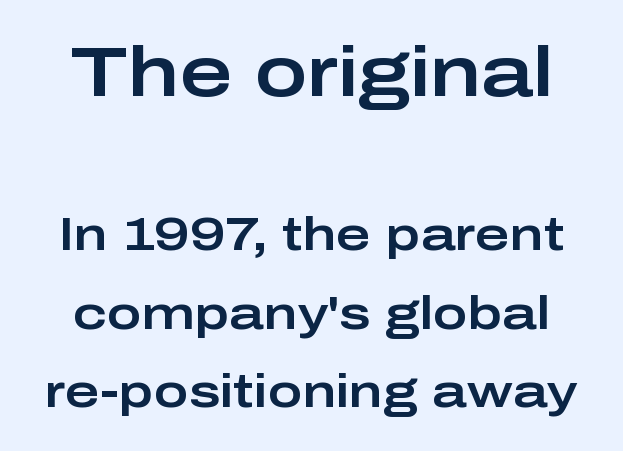
Quick note: underline off. A typesetter would call this zero additional tracking. The letters carry no serifs — their stems end cleanly without finishing strokes. These two chunks differ in scale, with the top chunk taking the larger measure. This sample has the flowing, uneven cadence of proportional lettering.
